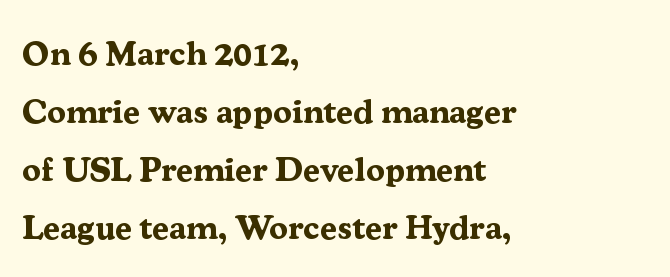
Q: Is the text bold? A: Yes.
Q: Is the text italic (slanted)? A: No, it is upright.
Q: Is the typeface a serif or a sans-serif typeface? A: Serif.
Q: Is the text underlined? A: No.
Q: How is the paragraph aligned? A: Left-aligned.
Q: Is the spacing between letters normal or unusually wide? A: Normal.
Q: Width (condensed, normal, or wide)? A: Normal.
Q: Stroke contrast? A: Medium.
Q: x-height? A: Medium.
Q: Monospaced? A: No.
